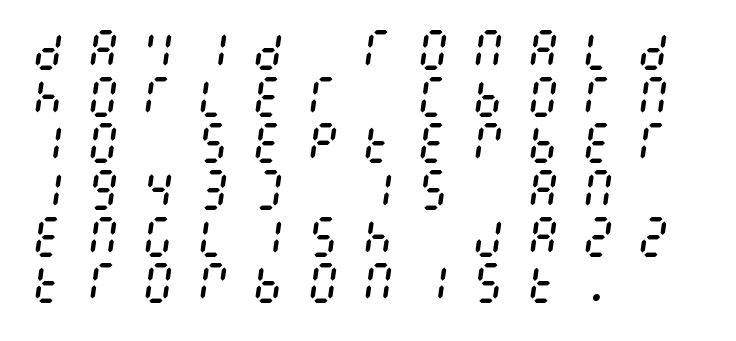
Quick note: interline space is minimal. Yep, that's italic — everything's leaning. All the whitespace from short lines collects on the right. Is the type heavy? It reads as light-to-regular instead.
